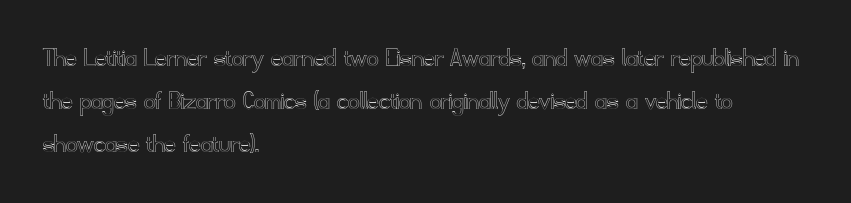
Compared with typical body copy, the letter spacing here is the same. Underlining? Definitely not there. Line spacing here is normal. If you drew a line through each stem, it would be perfectly vertical.
